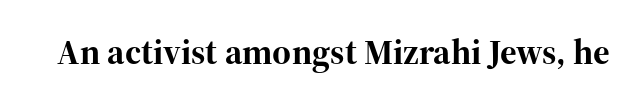
The image shows 36 px bold serif type, upright; set normal letter spacing, not underlined; high stroke contrast and a medium x-height.
